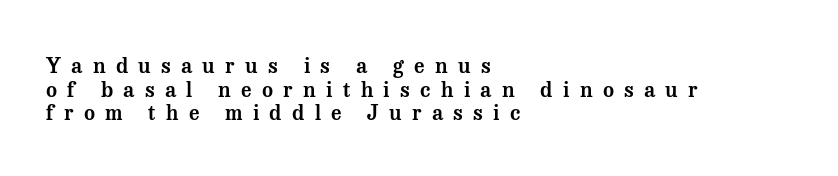
The rendering uses a small line-height, squeezing the rows. Rule under the text: the space is simply empty. Characters remain perfectly vertical along every line. Short and long lines alike share a common starting point at left. The type is letterspaced generously, with wide tracking.
